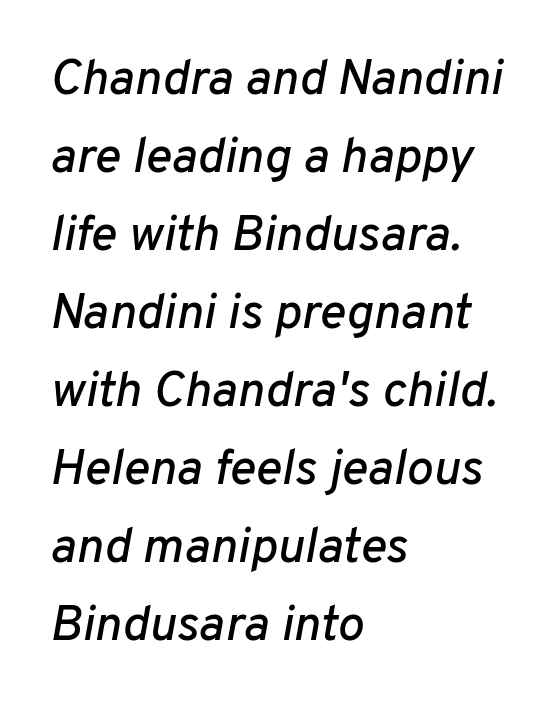
Q: Is the text italic (slanted)? A: Yes, it leans right by about 10 degrees.
Q: Is the text underlined? A: No.
Q: How is the paragraph aligned? A: Left-aligned.
Q: Is the spacing between letters normal or unusually wide? A: Normal.
Q: Is the spacing between lines tight, normal or loose? A: Normal.
Q: Width (condensed, normal, or wide)? A: Normal.
Q: Stroke contrast? A: Low.
Q: x-height? A: Medium.
Q: Monospaced? A: No.
